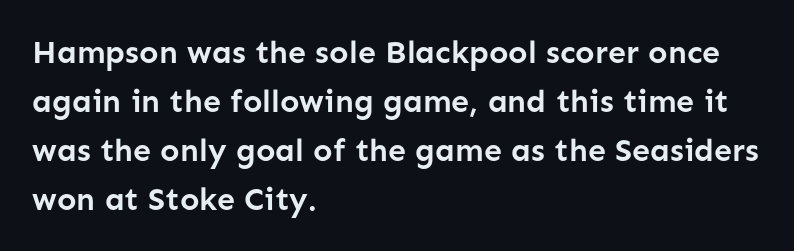
The image shows 32 px semibold sans-serif type, upright; set left-aligned, normal line spacing (1.53x), normal letter spacing, not underlined; low stroke contrast and a medium x-height.
